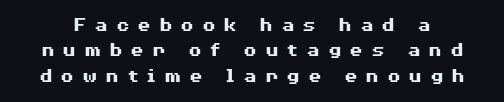
Has an underline been added? It has not. In terms of posture, this sample is upright. The vertical gap from one line to the next is medium. Loose tracking; the words dissolve into strings of separated letters.
